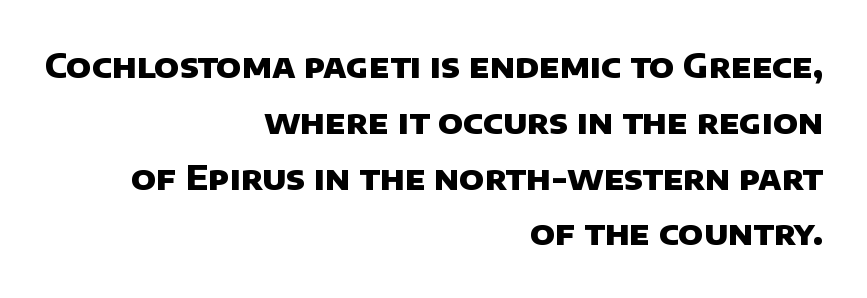
The image shows 33 px heavy sans-serif type; set right-aligned, normal line spacing (1.69x), normal letter spacing, not underlined; low stroke contrast and a large x-height.
